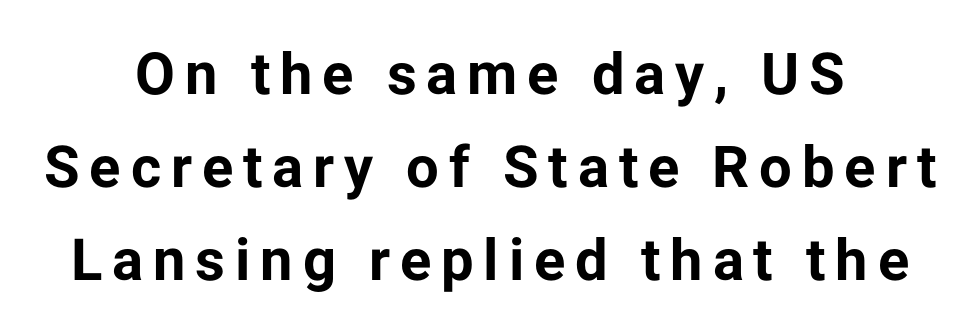
You'd pick this weight for a headline — it's a proper bold. Quick note: not italic, upright. Note the varied advance widths — an 'i' is clearly narrower than an 'm'. The glyphs are unaccompanied by any horizontal stroke below them. Baseline-to-baseline distance is the conventional proportion of letter height. Leftover space on each line is divided equally before and after the words.
